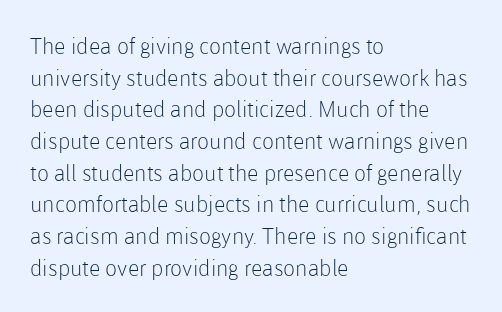
The image shows 22 px text type, upright; set left-aligned, normal line spacing (1.44x), normal letter spacing, not underlined.
